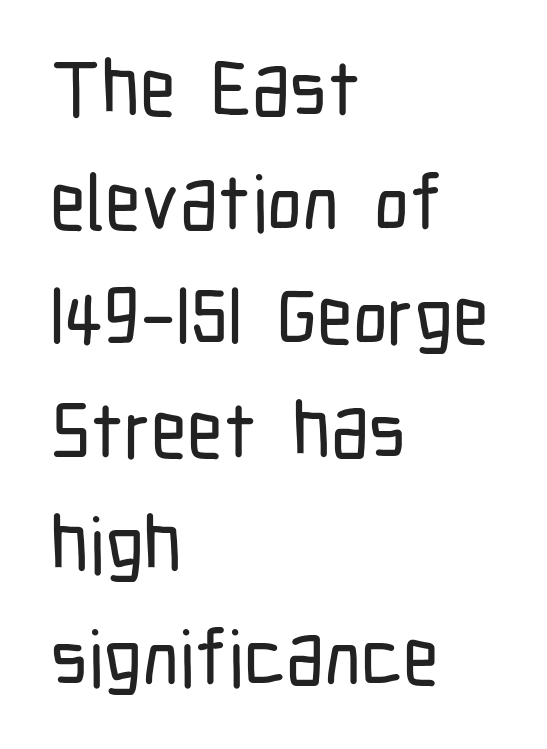
Has an underline been added? It has not. If you measured baseline to baseline, you'd find a middling distance. Standard letterfit; no display-style spreading of the glyphs. The letters advance in unequal steps, a hallmark of proportional type.
